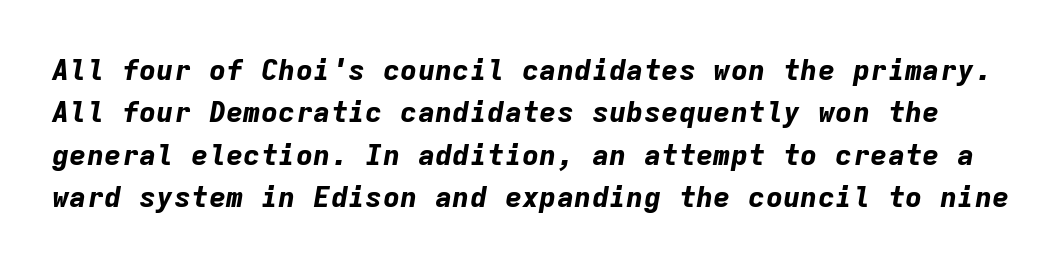
Nobody drew a line under any word here. Caption: standard tracking, unaltered. Pretty heavy lettering here — definitely bold. Successive baselines arrive at the customary interval. The rendering uses typewriter-style spacing with identical character cells. Notice how the stems are inclined rather than vertical — that's the hallmark of italics.
